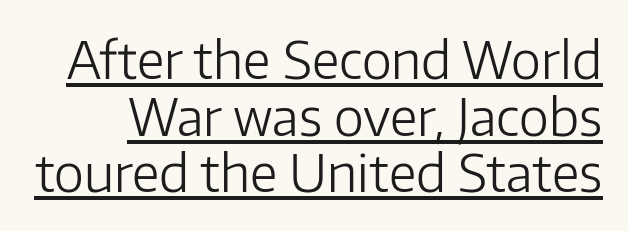
Q: Is the text bold? A: No.
Q: Is the text italic (slanted)? A: No, it is upright.
Q: Is the typeface a serif or a sans-serif typeface? A: Sans-serif.
Q: Is the text underlined? A: Yes.
Q: Is the spacing between letters normal or unusually wide? A: Normal.
Q: Is the spacing between lines tight, normal or loose? A: Tight.
Q: Width (condensed, normal, or wide)? A: Normal.
Q: Stroke contrast? A: Low.
Q: x-height? A: Medium.
Q: Monospaced? A: No.
